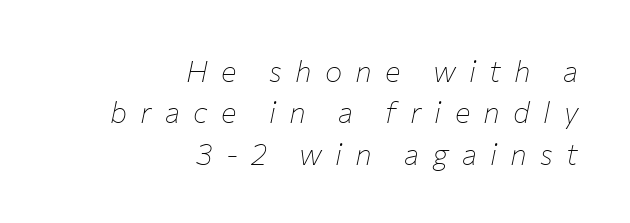
{"italic": "yes", "lean": "right", "slant_degrees": 12, "bold": "no", "weight": "thin", "width": "normal", "stroke_contrast": "low", "x_height": "medium", "monospaced": "no", "underline": "no", "align": "right", "line_spacing": "normal", "line_spacing_ratio": 1.43, "letter_spacing": "wide", "letter_spacing_em": 0.46, "glyph_px": 29}
